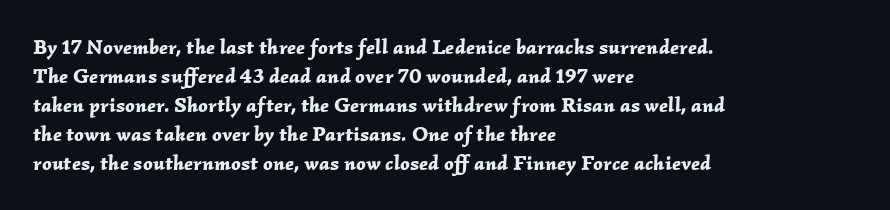
{"italic": "yes", "lean": "right", "slant_degrees": 2, "bold": "yes", "underline": "no", "align": "left", "line_spacing": "normal", "line_spacing_ratio": 1.38, "letter_spacing": "normal", "letter_spacing_em": 0.0, "glyph_px": 21}
